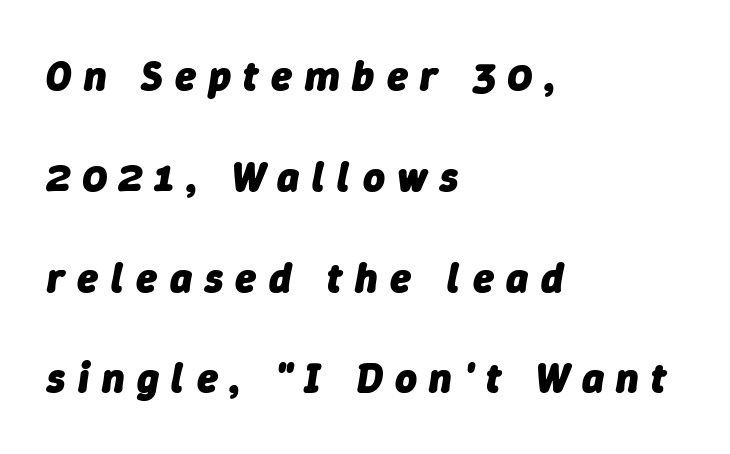
The image shows 42 px heavy type, italic (leaning right); set left-aligned, loose line spacing (2.4x), unusually wide letter spacing (+0.3 em), not underlined; low stroke contrast and a medium x-height.
